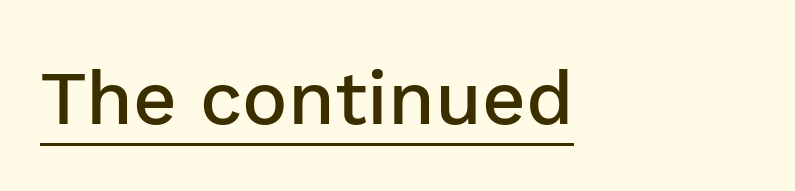
Q: Is the text bold? A: Semi-bold.
Q: Is the text italic (slanted)? A: No, it is upright.
Q: Is the typeface a serif or a sans-serif typeface? A: Sans-serif.
Q: Is the text underlined? A: Yes.
Q: How is the paragraph aligned? A: Left-aligned.
Q: Is the spacing between letters normal or unusually wide? A: Normal.
Q: Width (condensed, normal, or wide)? A: Normal.
Q: Stroke contrast? A: Low.
Q: x-height? A: Medium.
Q: Monospaced? A: No.
